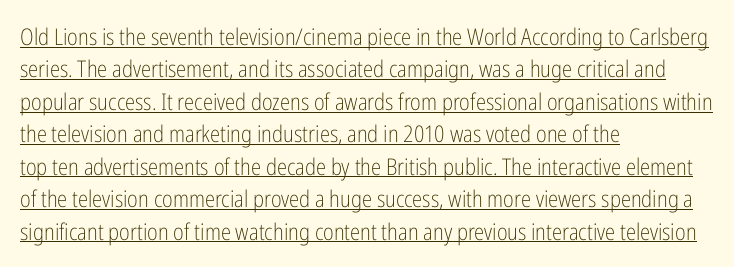
{"italic": "no", "bold": "no", "underline": "yes", "align": "left", "line_spacing": "normal", "line_spacing_ratio": 1.41, "letter_spacing": "normal", "letter_spacing_em": 0.0, "glyph_px": 23}
